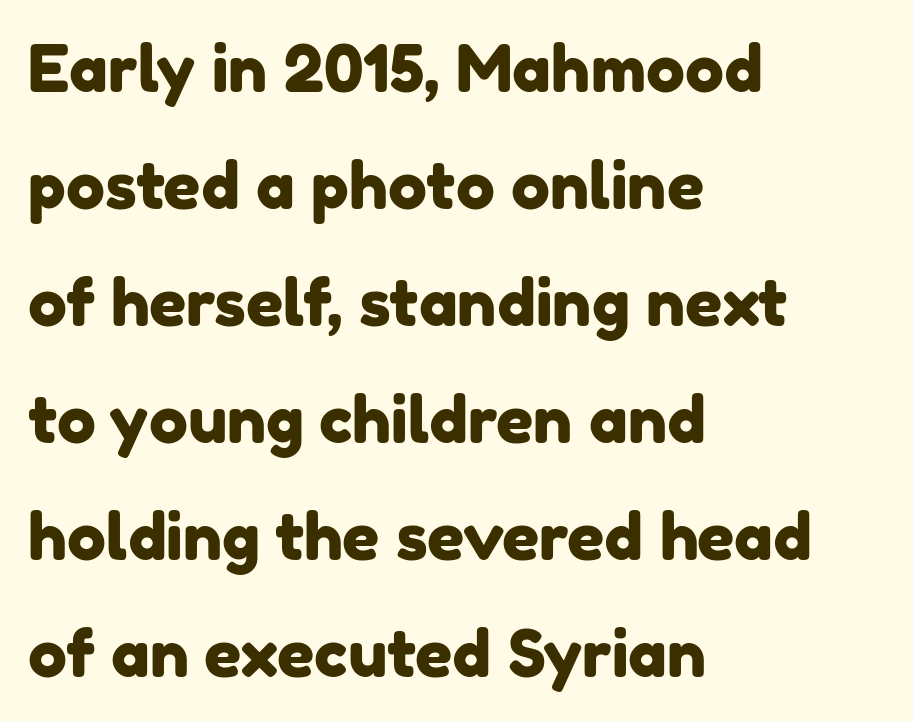
A student would call this left alignment; a typographer would say flush left, rag right. Is this a fixed-width face? No — the glyphs have proportional, varying widths. In terms of letterspacing, this is plain default setting. Letterform terminals end flat and unadorned throughout the passage. Words float on clear page, feet unadorned.
